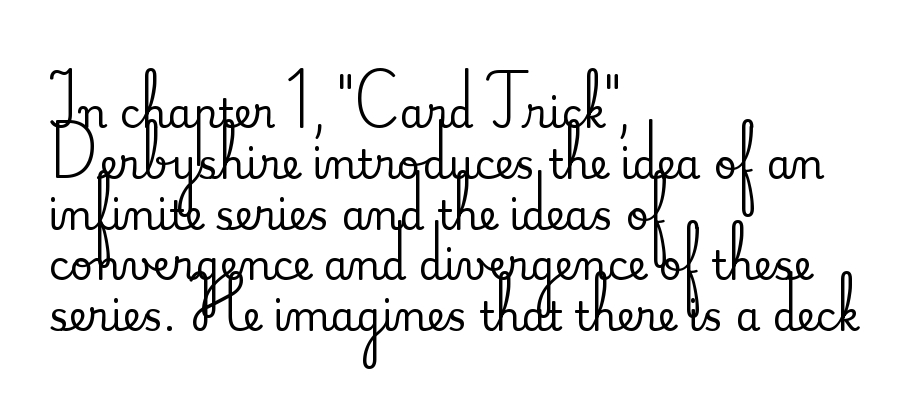
Q: Is the text italic (slanted)? A: No, it is upright.
Q: Is the typeface a serif or a sans-serif typeface? A: Serif.
Q: Is the text underlined? A: No.
Q: How is the paragraph aligned? A: Left-aligned.
Q: Is the spacing between letters normal or unusually wide? A: Normal.
Q: Is the spacing between lines tight, normal or loose? A: Normal.
Q: Width (condensed, normal, or wide)? A: Normal.
Q: Stroke contrast? A: Medium.
Q: x-height? A: Small.
Q: Monospaced? A: No.
